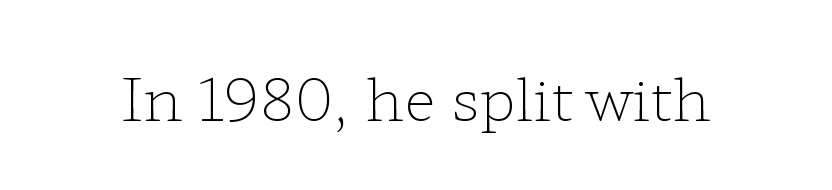
Q: Is the text bold? A: No.
Q: Is the text italic (slanted)? A: No, it is upright.
Q: Is the typeface a serif or a sans-serif typeface? A: Serif.
Q: Is the text underlined? A: No.
Q: Is the spacing between letters normal or unusually wide? A: Normal.
Q: Width (condensed, normal, or wide)? A: Wide.
Q: Stroke contrast? A: Low.
Q: x-height? A: Medium.
Q: Monospaced? A: No.
